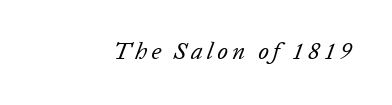
Check the space under the baseline: it is left empty. The font sits on the lighter half of the weight spectrum, regular included. Italic: yes, the glyphs are oblique.
